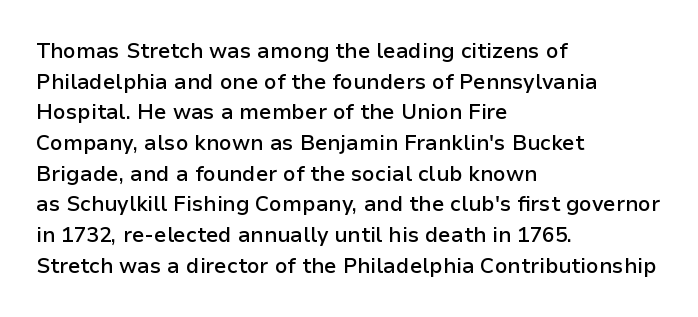
Q: Is the text bold? A: Semi-bold.
Q: Is the text italic (slanted)? A: No, it is upright.
Q: Is the text underlined? A: No.
Q: How is the paragraph aligned? A: Left-aligned.
Q: Is the spacing between letters normal or unusually wide? A: Normal.
Q: Is the spacing between lines tight, normal or loose? A: Normal.
